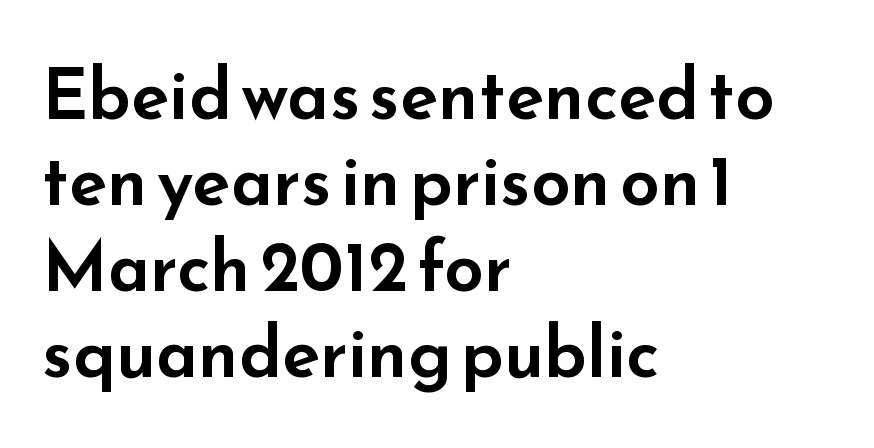
Q: Is the text italic (slanted)? A: No, it is upright.
Q: Is the typeface a serif or a sans-serif typeface? A: Sans-serif.
Q: Is the text underlined? A: No.
Q: How is the paragraph aligned? A: Left-aligned.
Q: Is the spacing between letters normal or unusually wide? A: Normal.
Q: Width (condensed, normal, or wide)? A: Wide.
Q: Stroke contrast? A: Low.
Q: x-height? A: Small.
Q: Monospaced? A: No.
